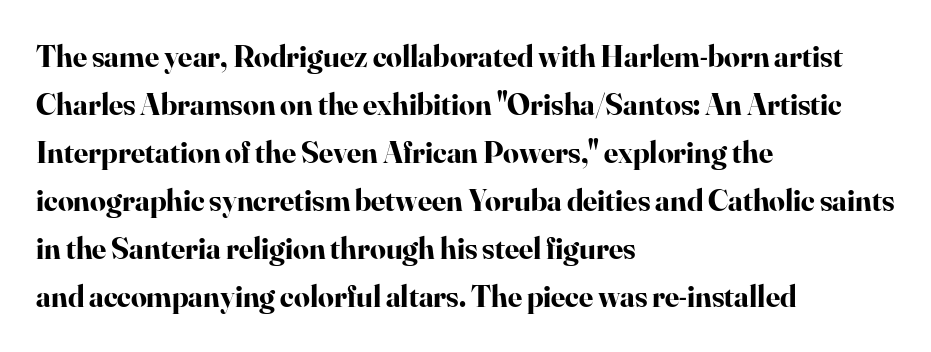
A bare baseline throughout the passage. Varying glyph widths throughout — classic text-font behaviour. The text block is weighted toward the left margin, trailing off unevenly rightward. The font's upright variant was chosen for this text.
